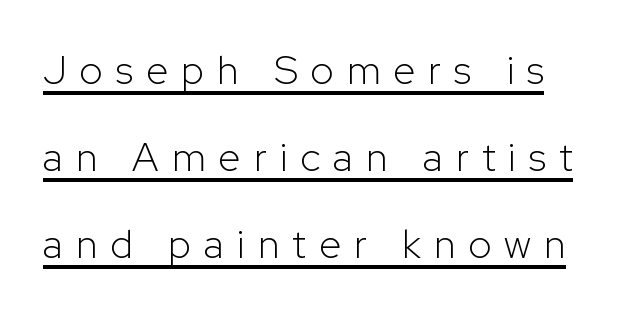
Q: Is the text bold? A: No.
Q: Is the text italic (slanted)? A: No, it is upright.
Q: Is the typeface a serif or a sans-serif typeface? A: Sans-serif.
Q: Is the text underlined? A: Yes.
Q: Is the spacing between letters normal or unusually wide? A: Unusually wide.
Q: Is the spacing between lines tight, normal or loose? A: Loose.
Q: Width (condensed, normal, or wide)? A: Normal.
Q: Stroke contrast? A: Low.
Q: x-height? A: Medium.
Q: Monospaced? A: No.
